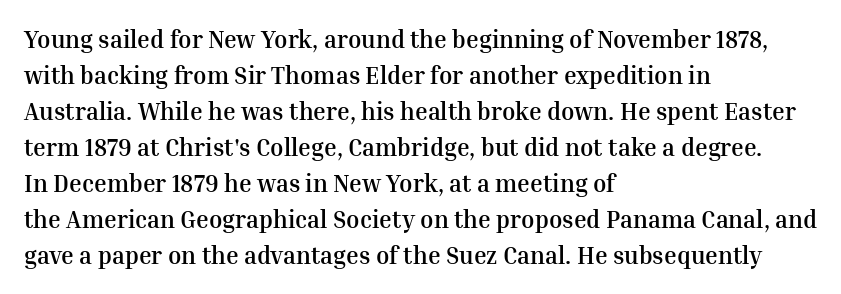
The image shows 24 px bold type, upright; set left-aligned, normal line spacing (1.5x), normal letter spacing, not underlined.
